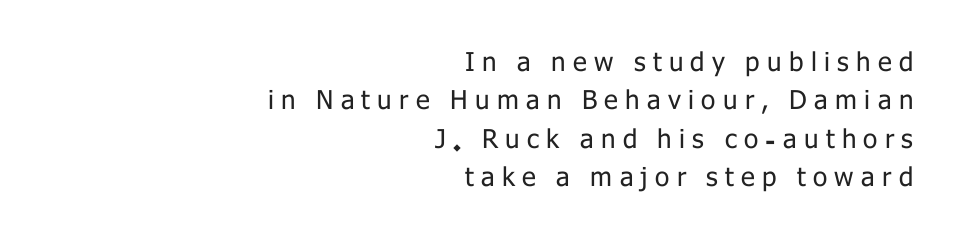
The image shows 26 px text type, upright; set right-aligned, normal line spacing (1.48x), unusually wide letter spacing (+0.28 em), not underlined.
